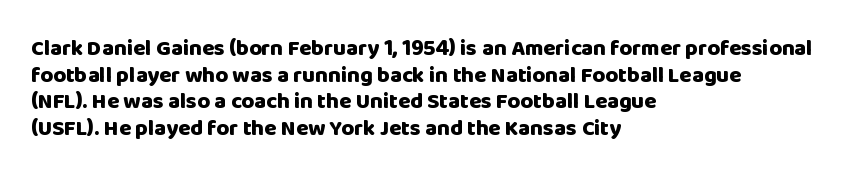
The image shows 22 px bold type, upright; set left-aligned, line spacing 1.21x, normal letter spacing, not underlined.
